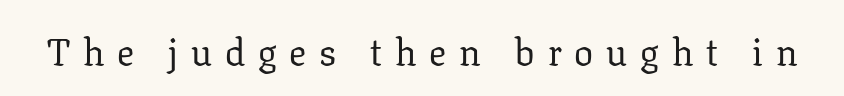
The image shows 38 px regular-weight serif type, upright; set unusually wide letter spacing (+0.34 em), not underlined; low stroke contrast and a medium x-height.
